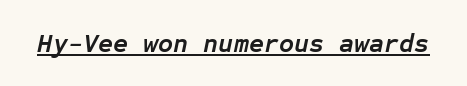
The image shows 26 px bold type, italic (leaning right); set normal letter spacing, underlined.
